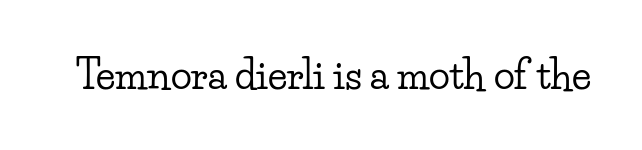
How are the letters spaced? Ordinarily, with no added tracking. The letters advance in unequal steps, a hallmark of proportional type. Examine the stroke ends and you'll spot serifs. Lines of text with bare space underneath. Characters remain perfectly vertical along every line.
